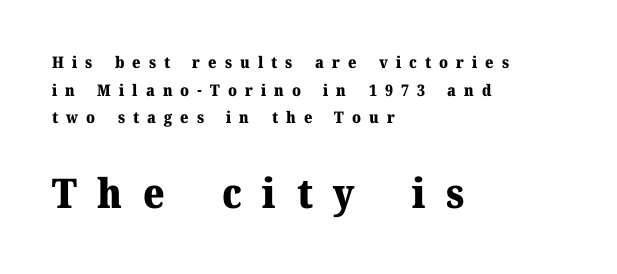
The image shows 41 px heavy serif type, upright; set left-aligned, line spacing 1.72x, unusually wide letter spacing (+0.5 em), not underlined; the second (bottom) block is 2.56x larger; medium stroke contrast and a medium x-height.
